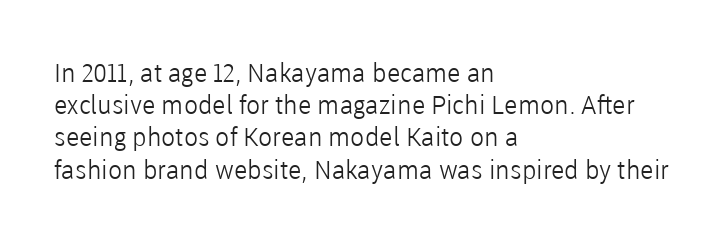
The image shows 26 px text type, upright; set left-aligned, line spacing 1.24x, normal letter spacing, not underlined.
